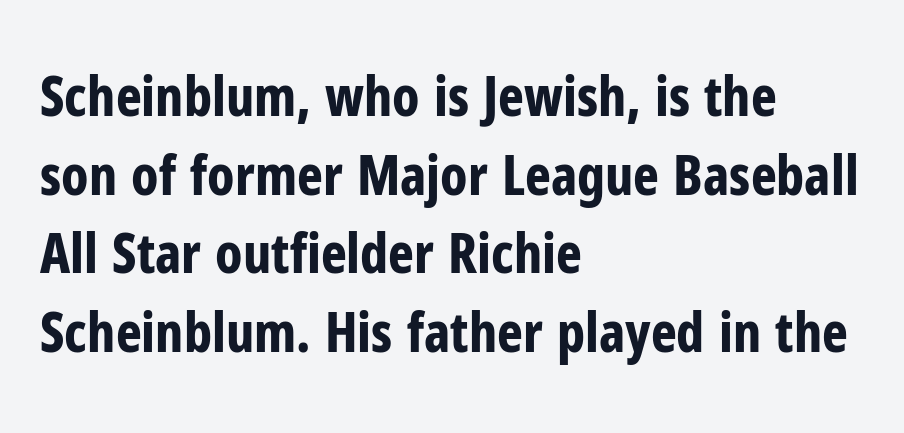
Q: Is the text bold? A: Yes.
Q: Is the text italic (slanted)? A: No, it is upright.
Q: Is the typeface a serif or a sans-serif typeface? A: Sans-serif.
Q: Is the text underlined? A: No.
Q: How is the paragraph aligned? A: Left-aligned.
Q: Is the spacing between letters normal or unusually wide? A: Normal.
Q: Is the spacing between lines tight, normal or loose? A: Normal.
Q: Width (condensed, normal, or wide)? A: Condensed.
Q: Stroke contrast? A: Low.
Q: x-height? A: Medium.
Q: Monospaced? A: No.
